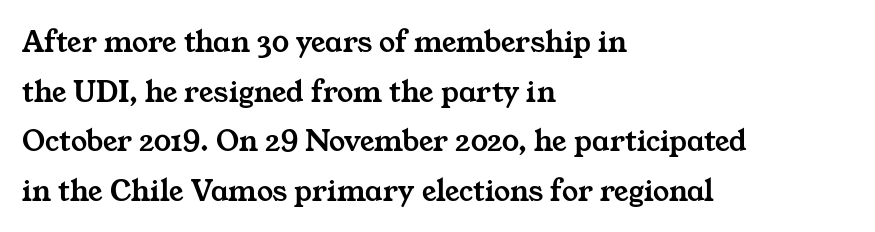
Q: Is the typeface a serif or a sans-serif typeface? A: Serif.
Q: Is the text underlined? A: No.
Q: How is the paragraph aligned? A: Left-aligned.
Q: Is the spacing between letters normal or unusually wide? A: Normal.
Q: Is the spacing between lines tight, normal or loose? A: Normal.
Q: Width (condensed, normal, or wide)? A: Wide.
Q: Stroke contrast? A: Medium.
Q: x-height? A: Medium.
Q: Monospaced? A: No.
